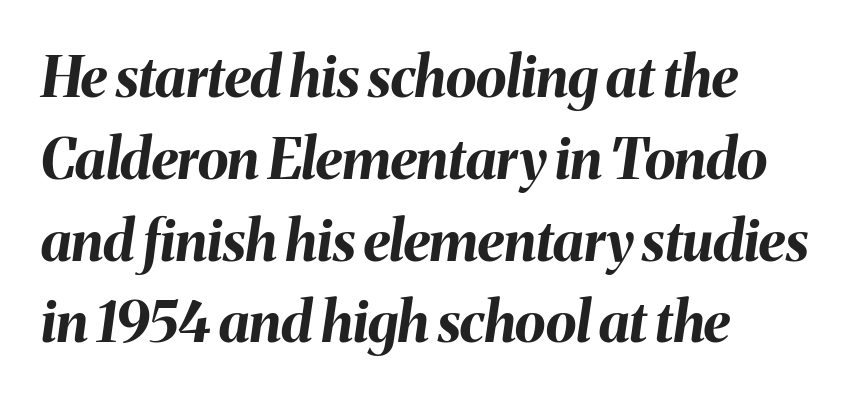
The glyphs have the mass of a bold cut. Quick note: underline off. Is this a fixed-width face? No — the glyphs have proportional, varying widths. A student would call this left alignment; a typographer would say flush left, rag right. Would a proofreader flag this as italicized? Yes. Glyph-to-glyph distance matches everyday printed text.
